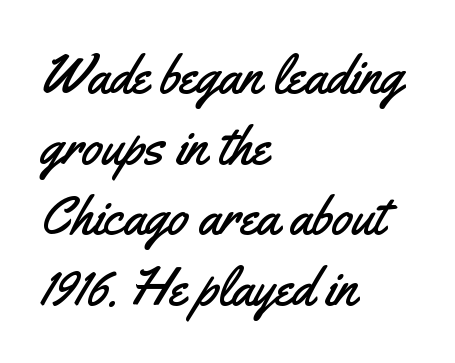
Glance below the letters and you will spot only blank space. The passage shown is typed in a proportional face where columns would drift. In CSS terms this would be text-align: left. How would I describe the line gaps? Plain and ordinary. Examine the stroke ends and you'll find no serifs.
